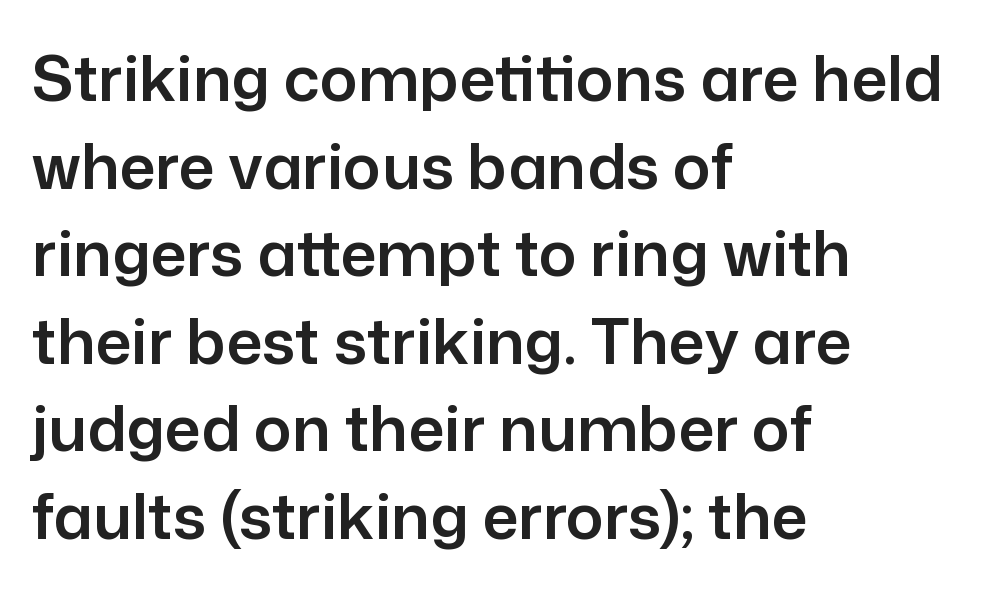
This rendering employs a face without finishing strokes, i.e., a sans-serif. How are the letters spaced? Ordinarily, with no added tracking. The vertical gap from one line to the next is medium. The space directly below the letters is spotless. The passage shown is typed in a proportional face where columns would drift.
